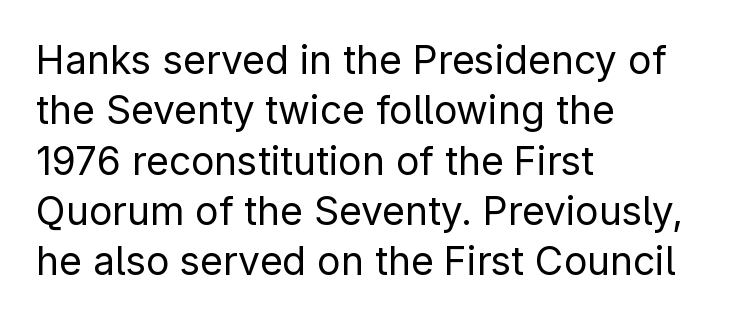
Q: Is the text bold? A: No.
Q: Is the text italic (slanted)? A: No, it is upright.
Q: Is the typeface a serif or a sans-serif typeface? A: Sans-serif.
Q: Is the text underlined? A: No.
Q: How is the paragraph aligned? A: Left-aligned.
Q: Is the spacing between letters normal or unusually wide? A: Normal.
Q: Is the spacing between lines tight, normal or loose? A: Normal.
Q: Width (condensed, normal, or wide)? A: Normal.
Q: Stroke contrast? A: Low.
Q: x-height? A: Medium.
Q: Monospaced? A: No.
